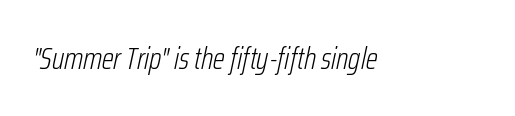
This reads as an unemphasized weight, regular at the heaviest. Proportional: the letters do not fall into vertical columns. How are the letters spaced? Ordinarily, with no added tracking. The area under the type is left untouched. A typesetter would mark this as italic.
